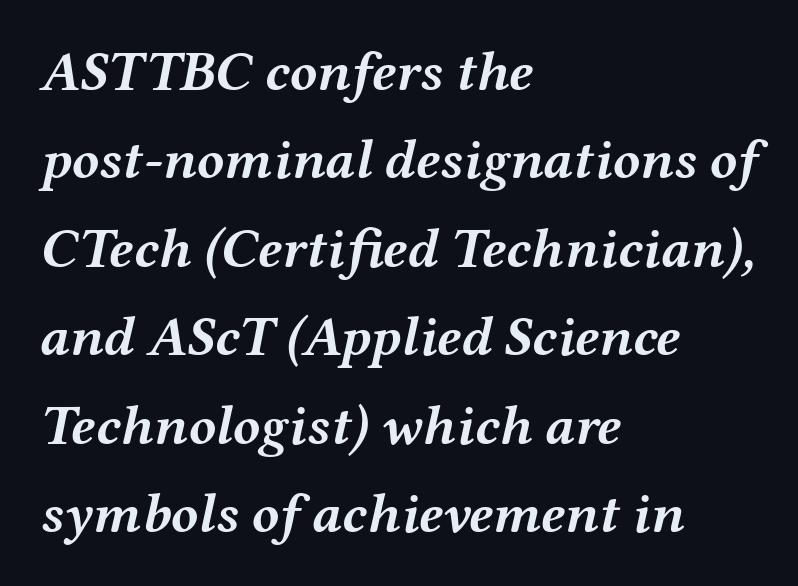
The image shows 56 px semibold, wide type, italic (leaning right); set left-aligned, normal line spacing (1.58x), normal letter spacing, not underlined; medium stroke contrast and a medium x-height.
